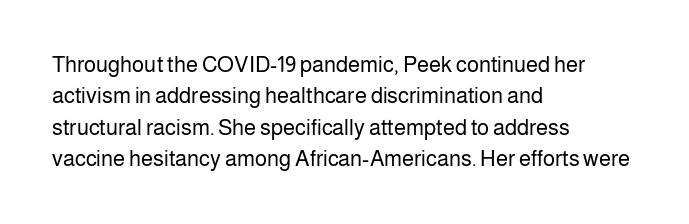
Q: Is the text bold? A: No.
Q: Is the text italic (slanted)? A: No, it is upright.
Q: Is the text underlined? A: No.
Q: How is the paragraph aligned? A: Left-aligned.
Q: Is the spacing between letters normal or unusually wide? A: Normal.
Q: Is the spacing between lines tight, normal or loose? A: Normal.
